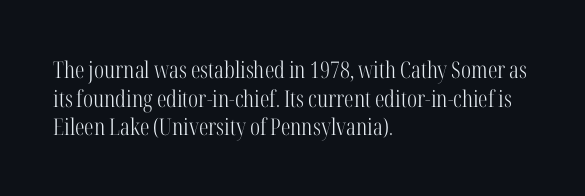
The image shows 23 px text type, upright; set left-aligned, normal line spacing (1.25x), normal letter spacing, not underlined.
